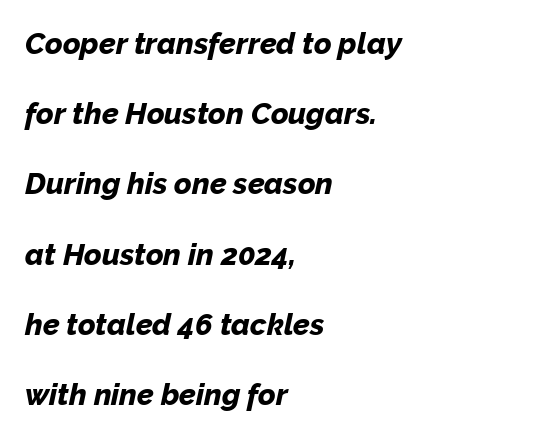
The image shows 30 px bold type, italic (leaning right); set left-aligned, loose line spacing (2.34x), normal letter spacing, not underlined; low stroke contrast and a medium x-height.
